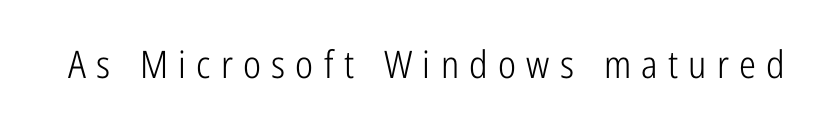
Q: Is the text bold? A: No.
Q: Is the text italic (slanted)? A: No, it is upright.
Q: Is the typeface a serif or a sans-serif typeface? A: Sans-serif.
Q: Is the text underlined? A: No.
Q: Is the spacing between letters normal or unusually wide? A: Unusually wide.
Q: Width (condensed, normal, or wide)? A: Condensed.
Q: Stroke contrast? A: Low.
Q: x-height? A: Medium.
Q: Monospaced? A: No.
